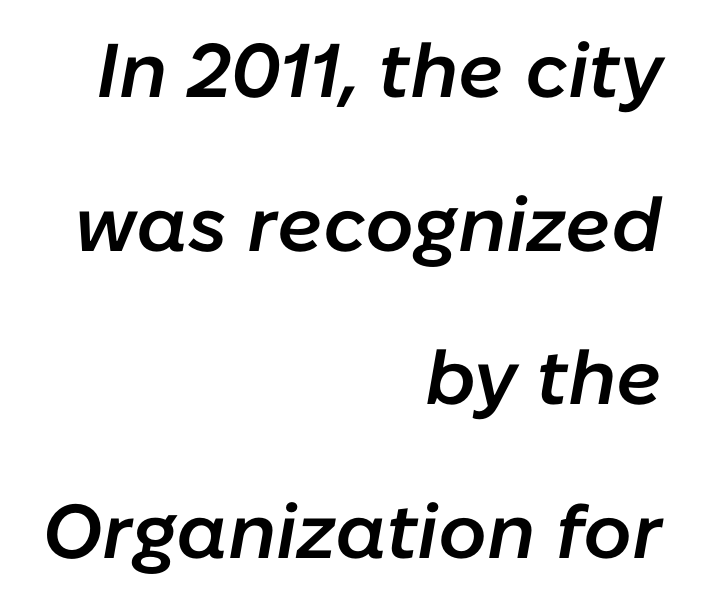
The image shows 76 px semibold type, italic (leaning right); set right-aligned, loose line spacing (2.02x), normal letter spacing, not underlined; low stroke contrast and a medium x-height.
